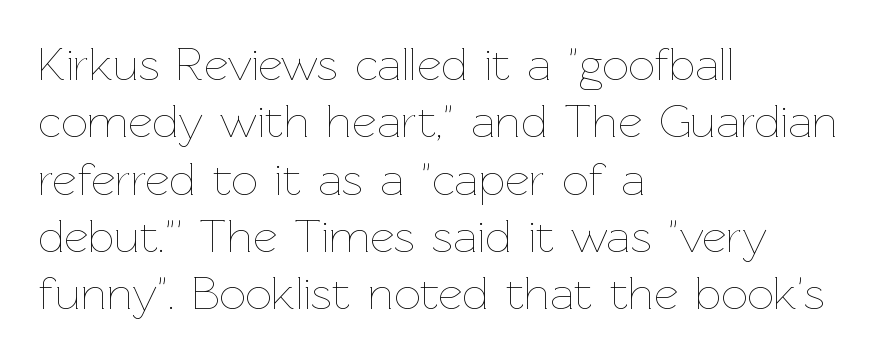
The lettering stays uniformly vertical, giving the passage a roman look. The strokes are not fattened; the text isn't bold. Bare-footed words on every line. Here the designer chose a conventional face with non-uniform glyph widths.
